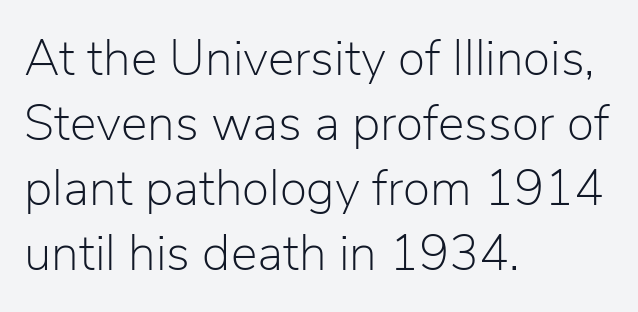
Honestly, the letter spacing is just normal — you wouldn't notice it. Tall strokes in this sample are plumb rather than angled. Leftover space on each line is placed entirely after the last word. Weight: in the light-to-regular range. Unmarked baselines from the first word to the last. Summary of vertical rhythm: regular, with standard interline spacing.
